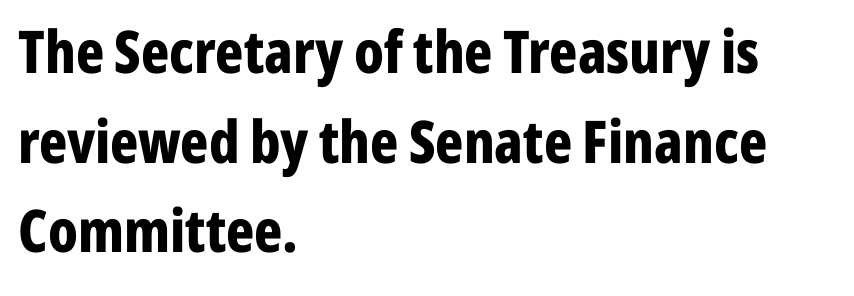
Students, this is bold: see how much ink each stroke carries. The paragraph shown leans on its left margin. The rendering uses natural spacing where letterforms have individual widths. What's the leading like? Ordinary, nothing unusual. A typesetter would mark this as roman, not italic.
